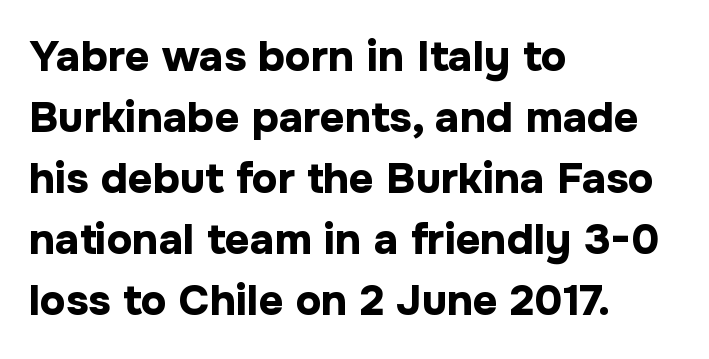
Looks like regular typesetting: each glyph gets only the width it needs. Summary of weight: heavy, a full bold. Each line starts at the same left margin while the right side varies. How would I describe the line gaps? Plain and ordinary.
